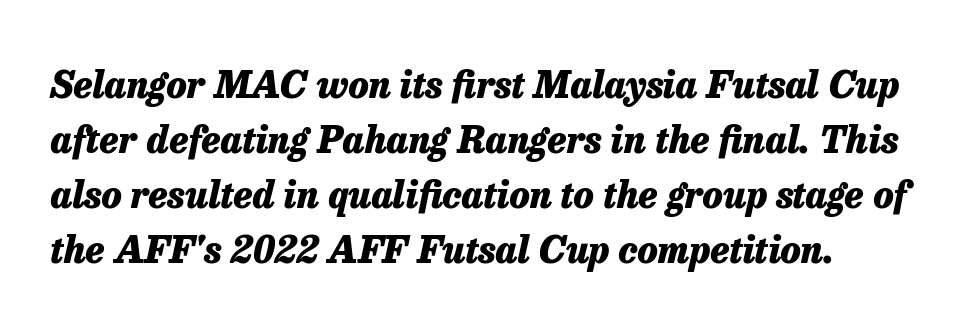
Q: Is the text bold? A: Yes.
Q: Is the text italic (slanted)? A: Yes, it leans right by about 13 degrees.
Q: Is the text underlined? A: No.
Q: How is the paragraph aligned? A: Left-aligned.
Q: Is the spacing between letters normal or unusually wide? A: Normal.
Q: Is the spacing between lines tight, normal or loose? A: Normal.
Q: Width (condensed, normal, or wide)? A: Normal.
Q: Stroke contrast? A: Low.
Q: x-height? A: Medium.
Q: Monospaced? A: No.
